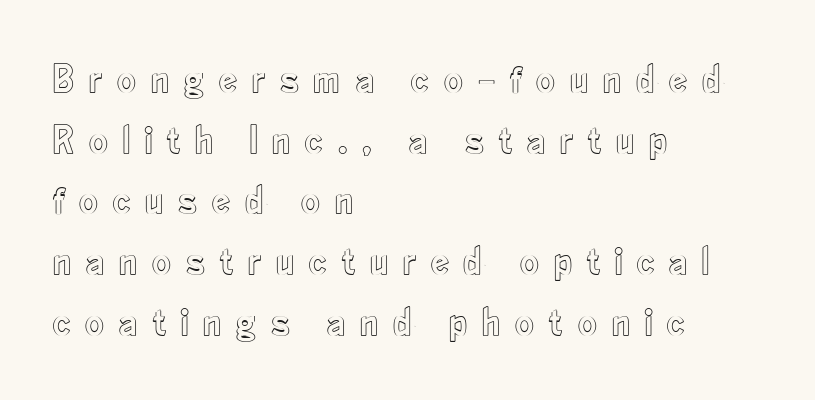
Descender tails drop into unmarked territory. The paragraph has a hard left edge and a soft right edge. The letterforms stand isolated, each surrounded by extra space. Nope, not italic — everything's standing straight. Think of a printed novel: that variable character pitch is what you see here. Vertically, the passage feels balanced, rows spaced as you'd expect.
